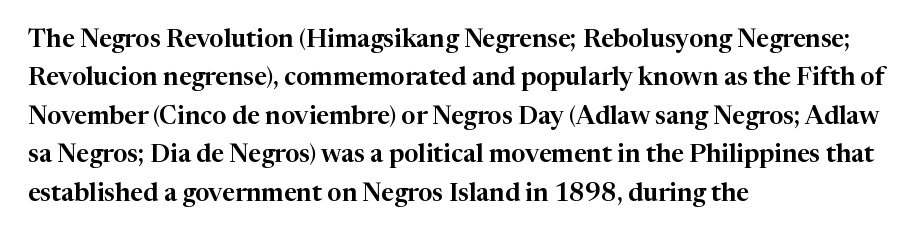
Q: Is the text italic (slanted)? A: No, it is upright.
Q: Is the text underlined? A: No.
Q: How is the paragraph aligned? A: Left-aligned.
Q: Is the spacing between letters normal or unusually wide? A: Normal.
Q: Is the spacing between lines tight, normal or loose? A: Normal.
